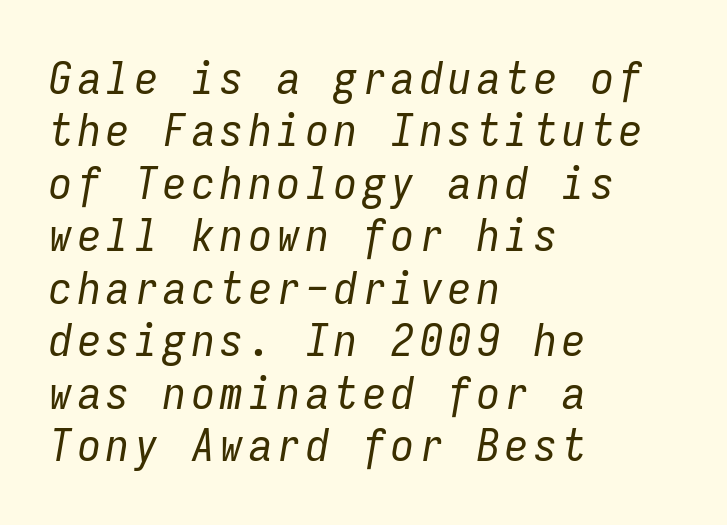
The image shows 46 px regular-weight, condensed type, italic (leaning right), monospaced; set left-aligned, tight line spacing (1.14x), not underlined; low stroke contrast and a medium x-height.
